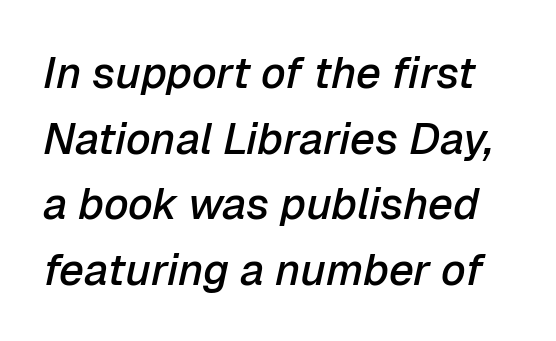
The block of text has a typical density, with ordinary space between rows. Quick note: underline off. The letterforms sit shoulder to shoulder at normal distance. This sample has the flowing, uneven cadence of proportional lettering. Weight: semibold (demi). The passage shown leans; its letterforms are oblique.
